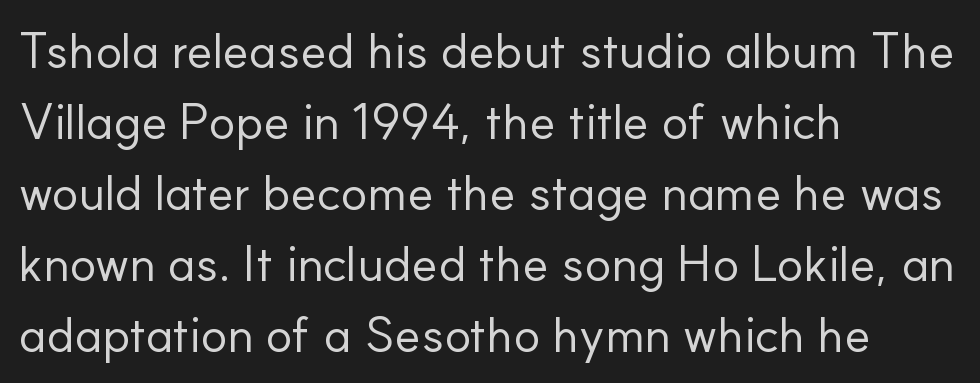
Q: Is the text bold? A: No.
Q: Is the text italic (slanted)? A: No, it is upright.
Q: Is the typeface a serif or a sans-serif typeface? A: Sans-serif.
Q: Is the text underlined? A: No.
Q: How is the paragraph aligned? A: Left-aligned.
Q: Is the spacing between letters normal or unusually wide? A: Normal.
Q: Is the spacing between lines tight, normal or loose? A: Normal.
Q: Width (condensed, normal, or wide)? A: Normal.
Q: Stroke contrast? A: Low.
Q: x-height? A: Small.
Q: Monospaced? A: No.
